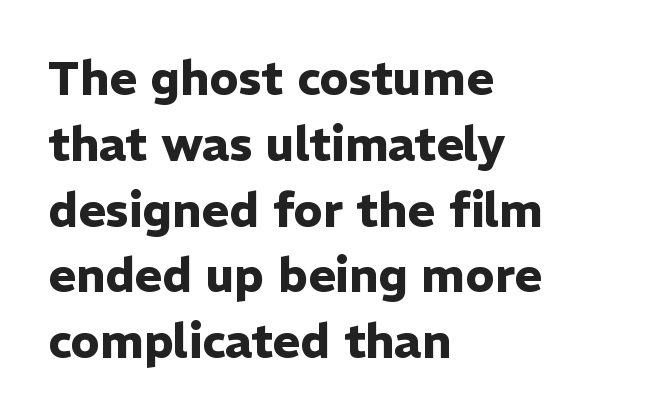
Weight check: bold — yes, fully. Just letters on the line, the space beneath them empty. The type is set solid horizontally, with unmodified tracking. Is there much room between lines? A standard amount, neither cramped nor airy.
